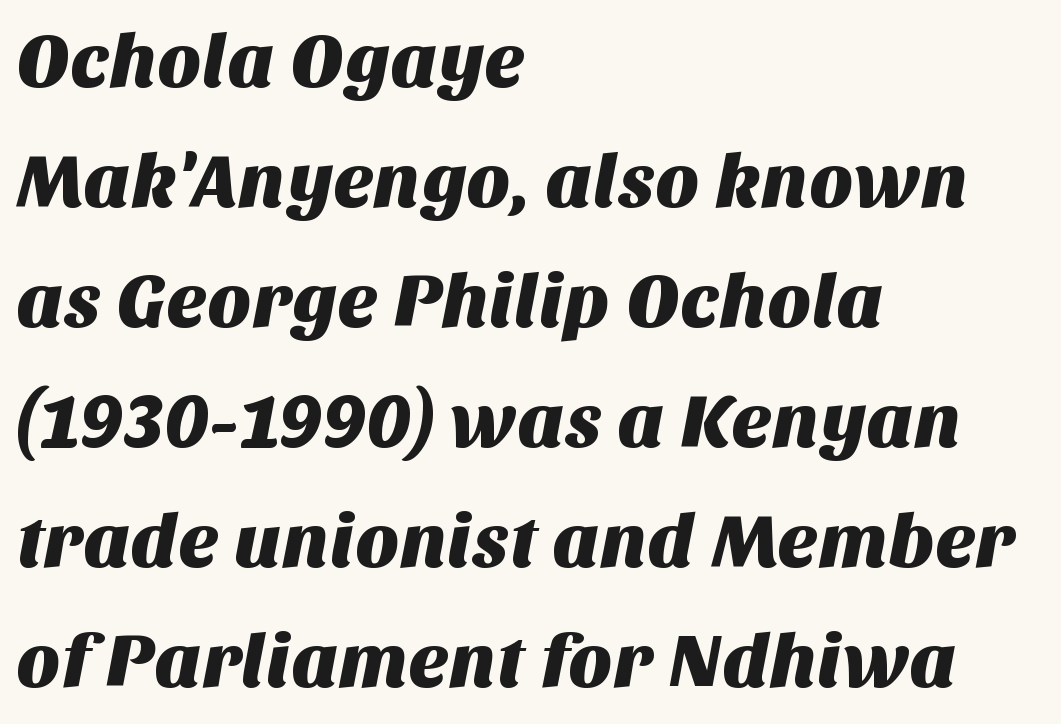
The image shows 76 px sans-serif type; set left-aligned, normal line spacing (1.58x), normal letter spacing, not underlined; medium stroke contrast and a large x-height.
